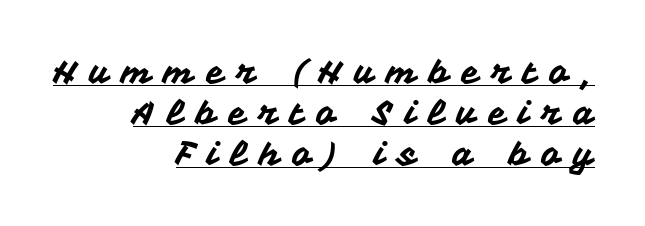
The typesetter chose a ragged-left arrangement here. Underline: present. Someone cranked the tracking dial way up on this one. The glyphs in this specimen are sans serif.
